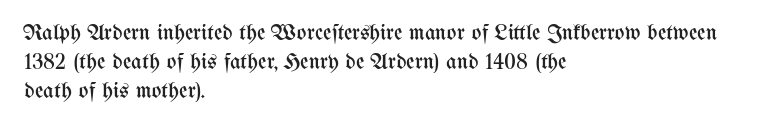
Q: Is the text bold? A: No.
Q: Is the text italic (slanted)? A: No, it is upright.
Q: Is the text underlined? A: No.
Q: How is the paragraph aligned? A: Left-aligned.
Q: Is the spacing between letters normal or unusually wide? A: Normal.
Q: Is the spacing between lines tight, normal or loose? A: Normal.
